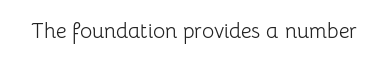
{"italic": "no", "bold": "no", "underline": "no", "letter_spacing": "normal", "letter_spacing_em": 0.0, "glyph_px": 21}
